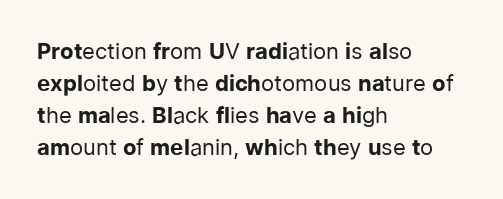
Q: Is the text bold? A: No.
Q: Is the text italic (slanted)? A: No, it is upright.
Q: Is the text underlined? A: No.
Q: How is the paragraph aligned? A: Left-aligned.
Q: Is the spacing between letters normal or unusually wide? A: Normal.
Q: Is the spacing between lines tight, normal or loose? A: Normal.
